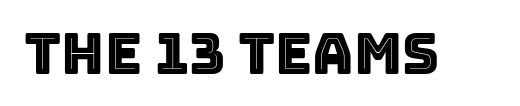
Q: Is the text italic (slanted)? A: No, it is upright.
Q: Is the text underlined? A: No.
Q: Is the spacing between letters normal or unusually wide? A: Normal.
Q: Width (condensed, normal, or wide)? A: Normal.
Q: x-height? A: Large.
Q: Monospaced? A: No.
